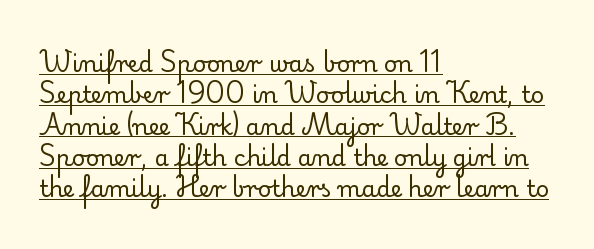
Q: Is the text bold? A: No.
Q: Is the text italic (slanted)? A: No, it is upright.
Q: Is the text underlined? A: Yes.
Q: How is the paragraph aligned? A: Left-aligned.
Q: Is the spacing between letters normal or unusually wide? A: Normal.
Q: Is the spacing between lines tight, normal or loose? A: Normal.
